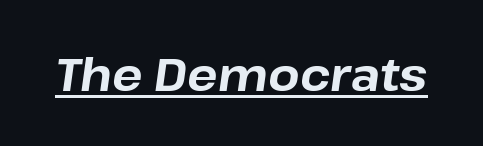
Strokes here are thick enough to call this a true bold. Yep, that's italic — everything's leaning. Here the designer chose a conventional face with non-uniform glyph widths. Does extra space separate the letters? No, they use regular spacing.
